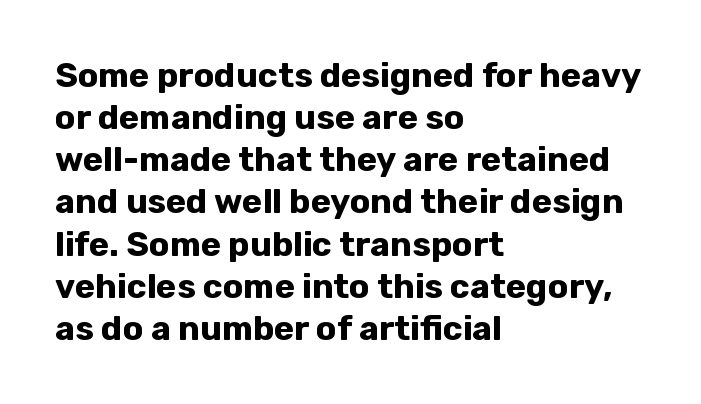
{"serif": "no", "italic": "no", "bold": "yes", "weight": "bold", "width": "normal", "stroke_contrast": "low", "x_height": "medium", "monospaced": "no", "underline": "no", "align": "left", "line_spacing_ratio": 1.24, "letter_spacing": "normal", "letter_spacing_em": 0.0, "glyph_px": 34}
